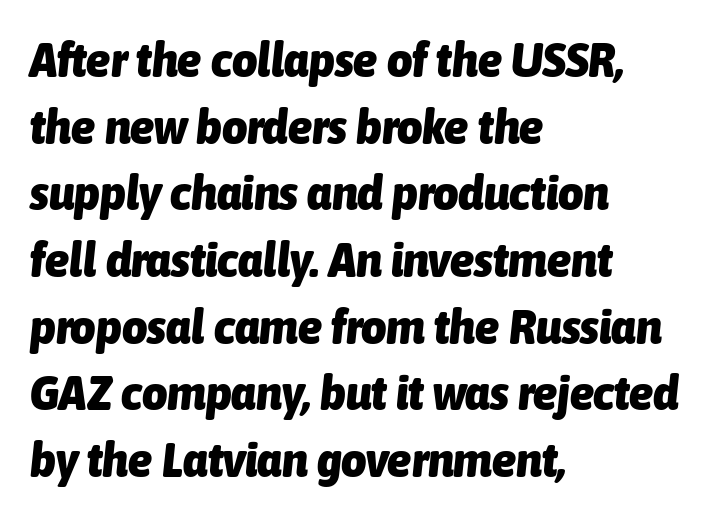
The image shows 49 px heavy, condensed type, italic (leaning right); set left-aligned, normal line spacing (1.36x), normal letter spacing, not underlined; low stroke contrast and a medium x-height.
